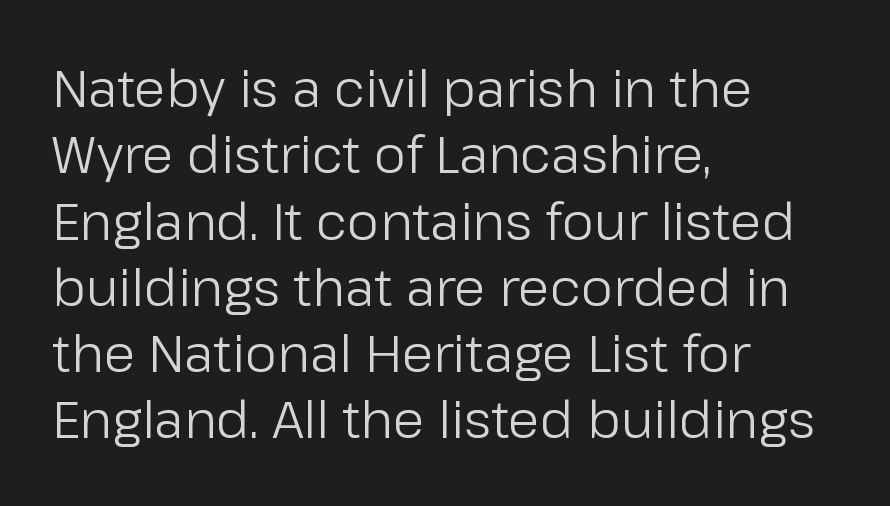
The image shows 51 px regular-weight sans-serif type, upright; set left-aligned, normal line spacing (1.3x), normal letter spacing, not underlined; low stroke contrast and a medium x-height.
